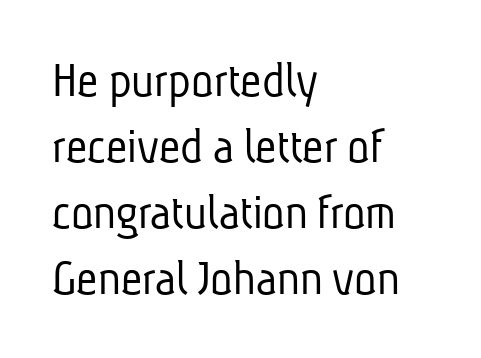
The image shows 52 px light, condensed sans-serif type; set left-aligned, normal line spacing (1.27x), normal letter spacing, not underlined; low stroke contrast and a medium x-height.
